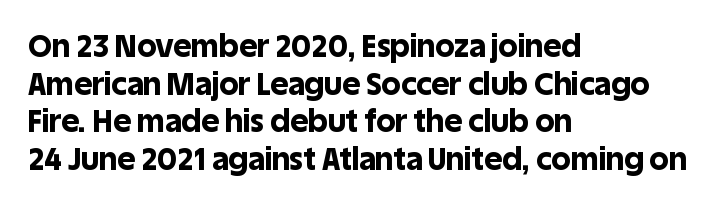
{"serif": "no", "italic": "no", "bold": "yes", "weight": "bold", "width": "normal", "x_height": "large", "monospaced": "no", "underline": "no", "align": "left", "line_spacing_ratio": 1.21, "letter_spacing": "normal", "letter_spacing_em": 0.0, "glyph_px": 31}
